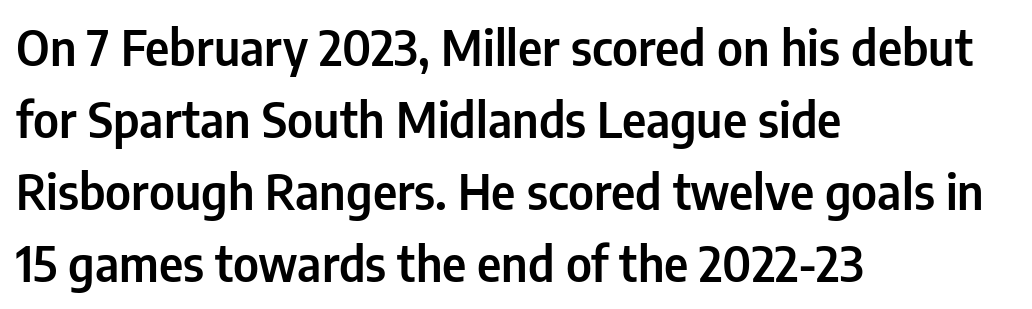
{"serif": "no", "italic": "no", "width": "condensed", "stroke_contrast": "low", "x_height": "medium", "monospaced": "no", "underline": "no", "align": "left", "line_spacing": "normal", "line_spacing_ratio": 1.5, "letter_spacing": "normal", "letter_spacing_em": 0.0, "glyph_px": 48}
